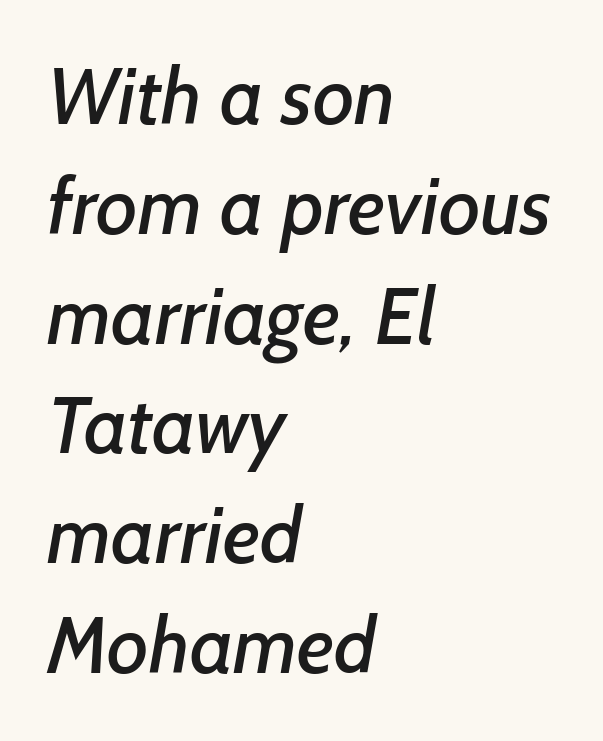
The image shows 79 px sans-serif type; set left-aligned, normal line spacing (1.39x), normal letter spacing, not underlined; low stroke contrast and a medium x-height.
